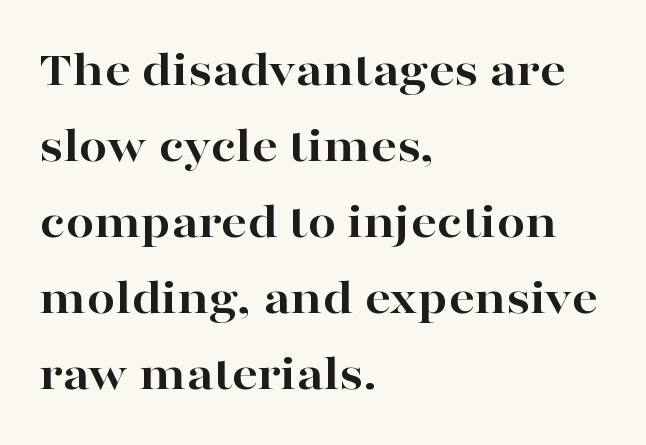
The rendering uses natural spacing where letterforms have individual widths. The text block is weighted toward the left margin, trailing off unevenly rightward. Designer's note — italics off, roman on. Each row of text sits above clean, open space. The line-height multiplier appears to be the usual default. Here the glyphs are tracked normally, forming tight word shapes.
